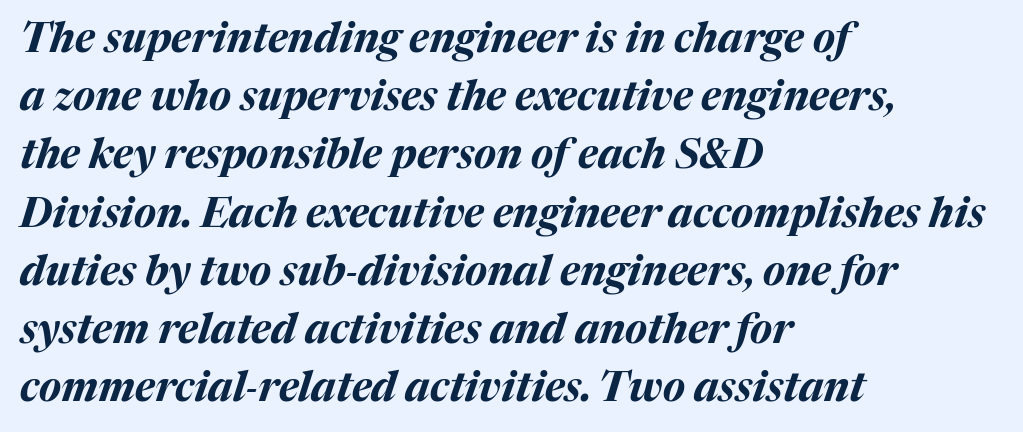
The image shows 41 px bold type, italic (leaning right); set left-aligned, normal line spacing (1.42x), normal letter spacing, not underlined; medium stroke contrast and a medium x-height.
